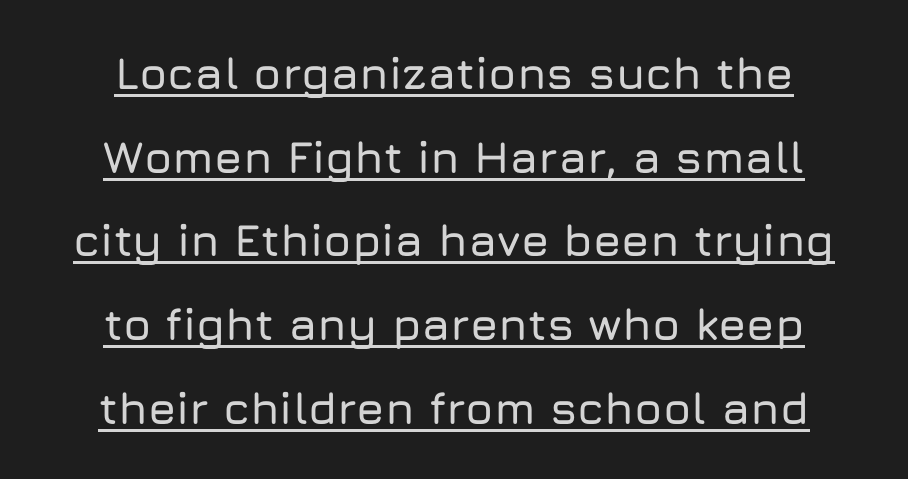
The rendering uses the underline text-decoration. The letterforms sit shoulder to shoulder at normal distance. Looks like regular typesetting: each glyph gets only the width it needs. Examine the stroke ends and you'll find no serifs. The lettering stays uniformly vertical, giving the passage a roman look.
